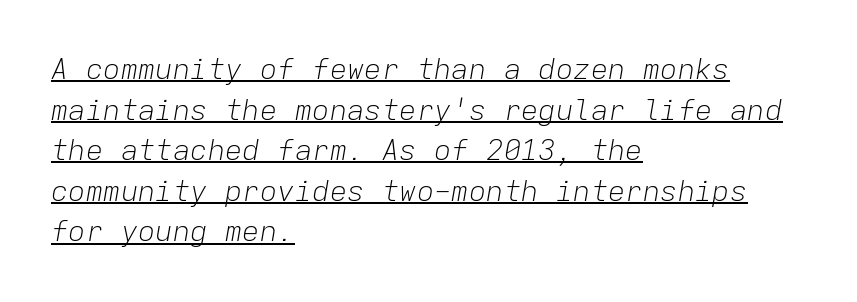
The image shows 29 px light type, italic (leaning right), monospaced; set left-aligned, normal line spacing (1.4x), normal letter spacing, underlined; low stroke contrast and a medium x-height.
